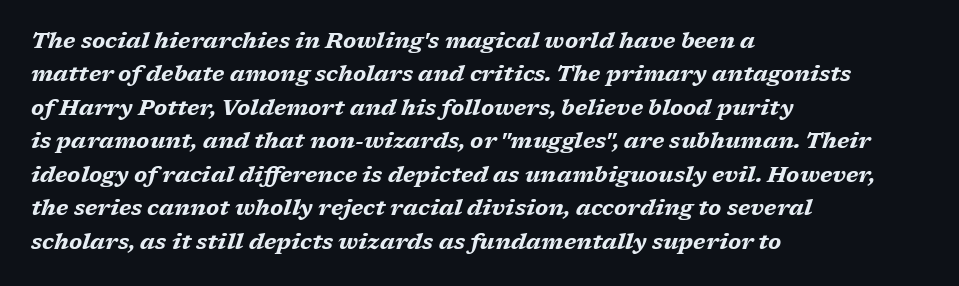
The image shows 22 px bold type, italic (leaning right); set left-aligned, normal line spacing (1.52x), normal letter spacing, not underlined.
